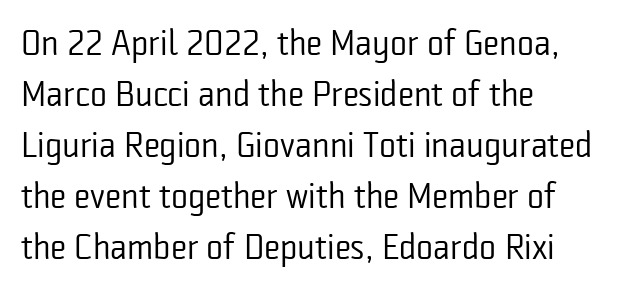
Q: Is the text bold? A: No.
Q: Is the text italic (slanted)? A: No, it is upright.
Q: Is the typeface a serif or a sans-serif typeface? A: Sans-serif.
Q: Is the text underlined? A: No.
Q: How is the paragraph aligned? A: Left-aligned.
Q: Is the spacing between letters normal or unusually wide? A: Normal.
Q: Is the spacing between lines tight, normal or loose? A: Normal.
Q: Width (condensed, normal, or wide)? A: Condensed.
Q: Stroke contrast? A: Low.
Q: x-height? A: Medium.
Q: Monospaced? A: No.
